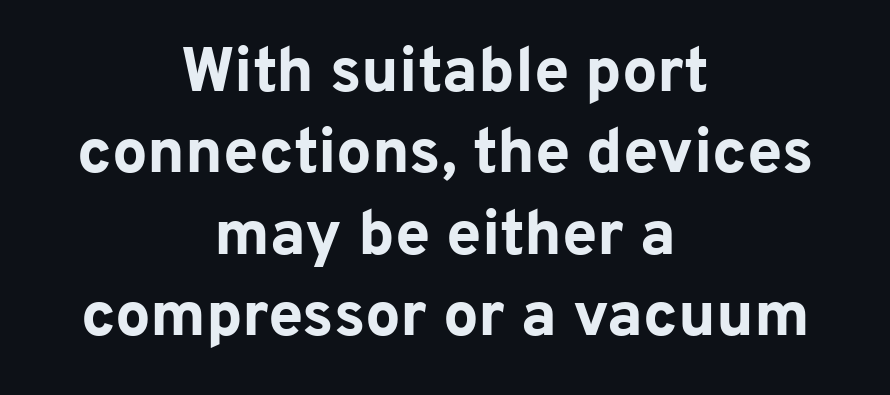
{"serif": "no", "italic": "no", "bold": "yes", "weight": "bold", "width": "normal", "stroke_contrast": "low", "x_height": "medium", "monospaced": "no", "underline": "no", "align": "center", "line_spacing": "normal", "line_spacing_ratio": 1.29, "letter_spacing": "normal", "letter_spacing_em": 0.0, "glyph_px": 63}
